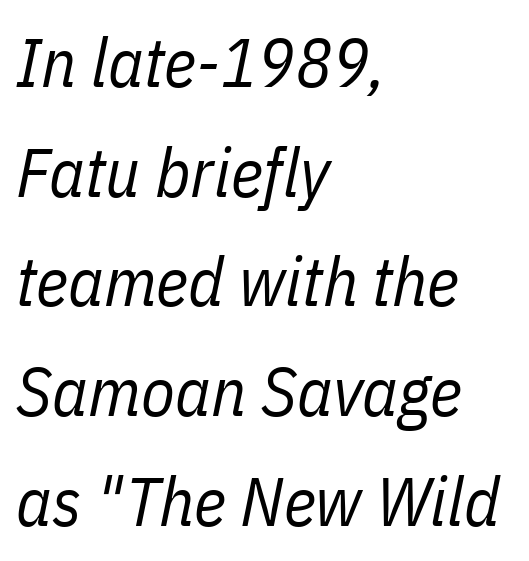
The image shows 69 px regular-weight, condensed type, italic (leaning right); set left-aligned, normal line spacing (1.59x), normal letter spacing, not underlined; low stroke contrast and a medium x-height.
